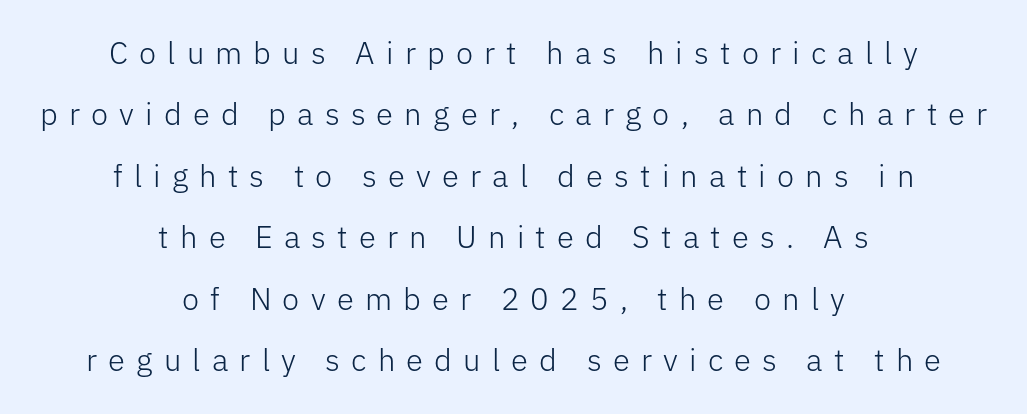
The image shows 31 px light sans-serif type, upright; set centered, loose line spacing (1.98x), unusually wide letter spacing (+0.36 em), not underlined; low stroke contrast and a medium x-height.
